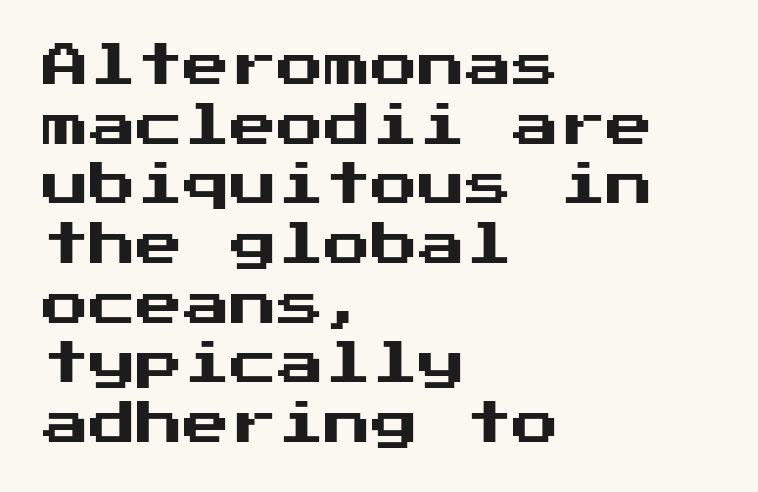
The setting favours the left margin, as ordinary paragraphs usually do. A roman cut, with each character standing at attention. I'd call this a sans setting — the letters go barefoot. Baseline-to-baseline distance is the conventional proportion of letter height.
